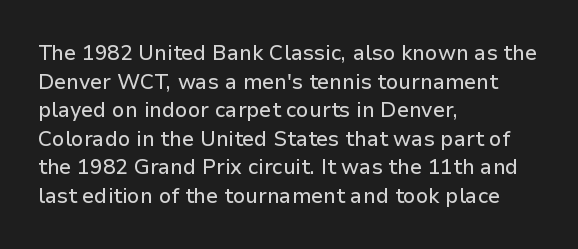
Q: Is the text italic (slanted)? A: No, it is upright.
Q: Is the text underlined? A: No.
Q: How is the paragraph aligned? A: Left-aligned.
Q: Is the spacing between letters normal or unusually wide? A: Normal.
Q: Is the spacing between lines tight, normal or loose? A: Normal.
